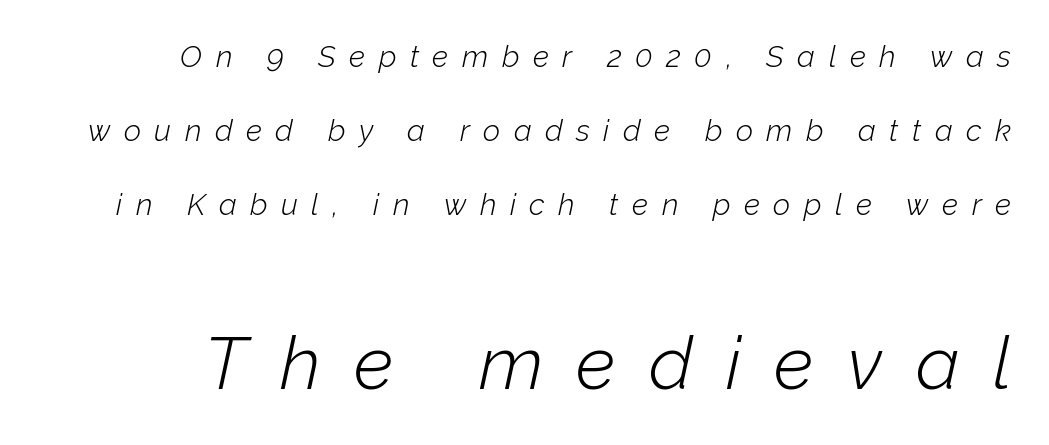
If you squint, the bottom block still reads clearly — it's the larger of the two. The face used here is proportionally spaced, like ordinary book or web type. Ink coverage per letter is moderate at most. The whole block is typeset with a tilt. The zone under the glyphs is completely vacant. The vertical gap from one line to the next is large.
